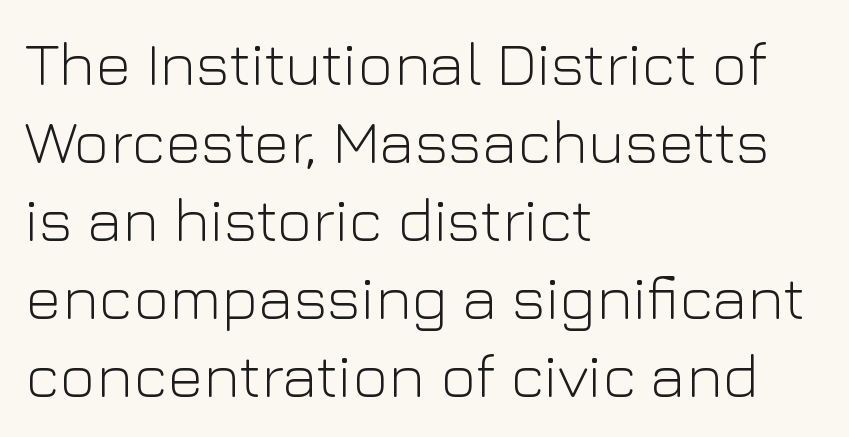
The image shows 62 px light sans-serif type, upright; set left-aligned, normal line spacing (1.26x), normal letter spacing, not underlined; low stroke contrast and a medium x-height.
